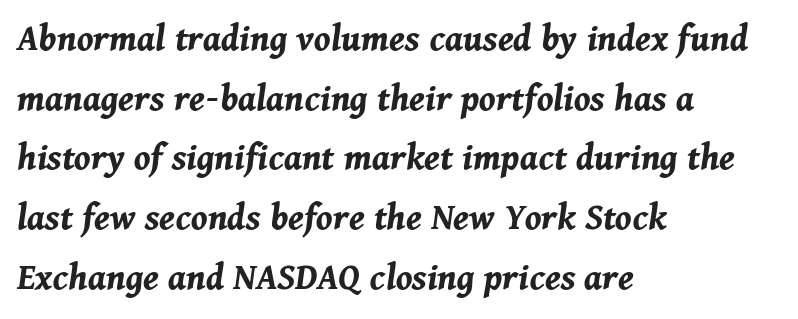
The image shows 39 px bold type, italic (leaning right); set left-aligned, normal line spacing (1.53x), normal letter spacing, not underlined; medium stroke contrast and a medium x-height.
